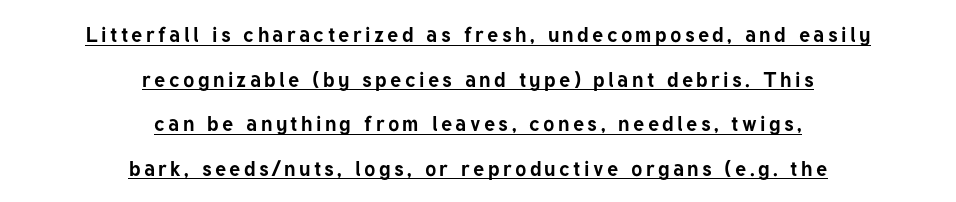
Q: Is the text bold? A: Yes.
Q: Is the text italic (slanted)? A: No, it is upright.
Q: Is the text underlined? A: Yes.
Q: How is the paragraph aligned? A: Centered.
Q: Is the spacing between lines tight, normal or loose? A: Loose.
